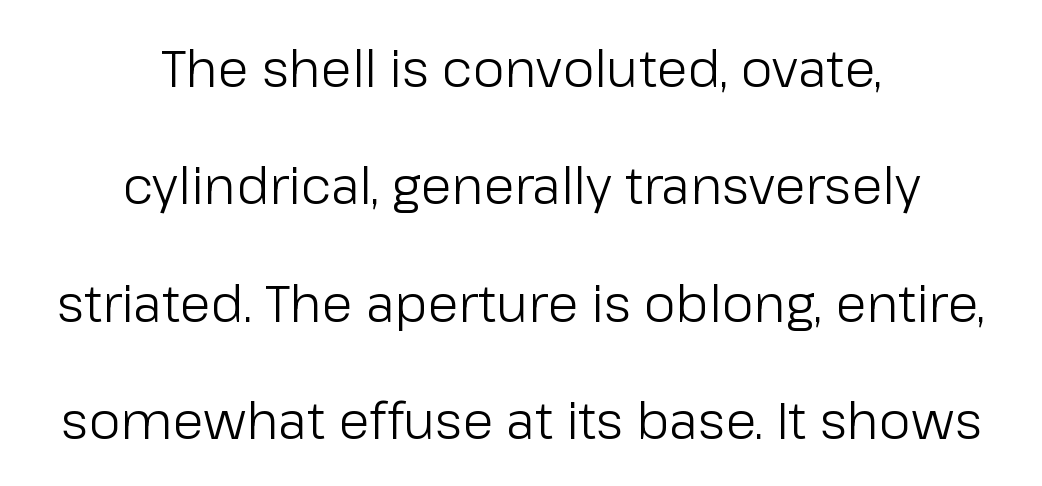
You could not count columns in this text — the font is proportionally spaced. Summary of weight: not heavy and not bold. Type style note: lacks serifs. Horizontal bands of white between lines are thick stripes. The passage shown has conventional tracking throughout. Reading down the block, each line starts at a different indent, mirrored at its end.
